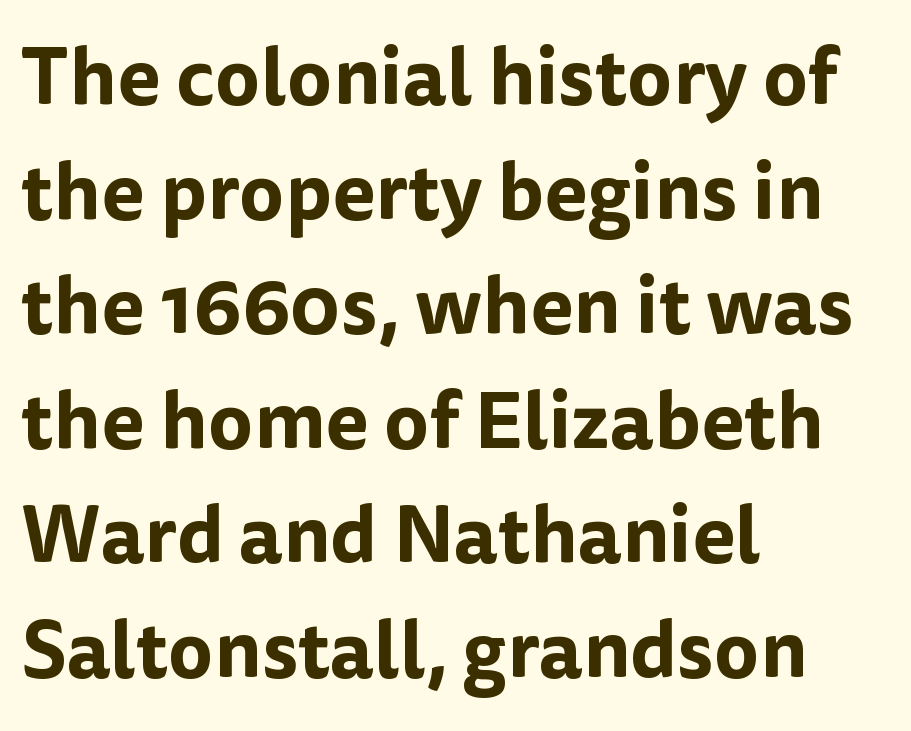
The image shows 79 px sans-serif type, upright; set left-aligned, normal line spacing (1.45x), normal letter spacing, not underlined; low stroke contrast and a medium x-height.
